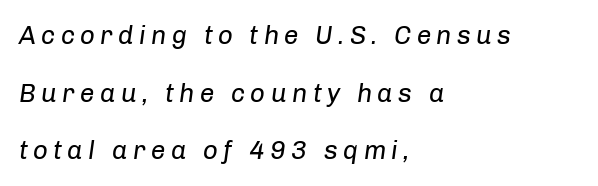
The letters are slanted; this is an italic face. Is the stroke heavy? The answer is a plain regular-or-lighter. The paragraph has a hard left edge and a soft right edge. Horizontal bands of white between lines are thick stripes. Tracking value appears strongly positive — letters spread wide. A clean baseline with only descenders dipping below it.
